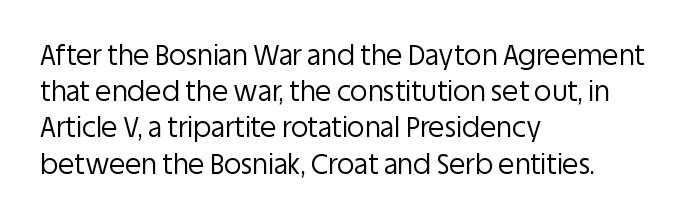
The image shows 27 px text type, upright; set left-aligned, normal line spacing (1.34x), normal letter spacing, not underlined.
